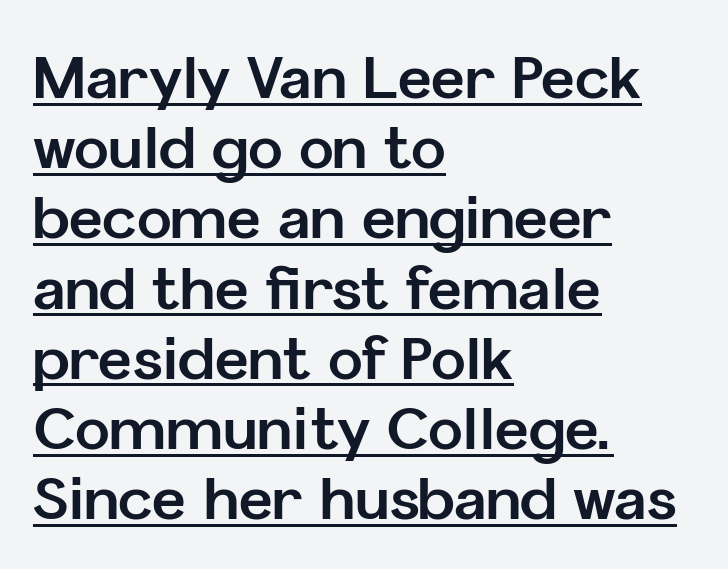
Q: Is the text bold? A: Yes.
Q: Is the text italic (slanted)? A: No, it is upright.
Q: Is the typeface a serif or a sans-serif typeface? A: Sans-serif.
Q: Is the text underlined? A: Yes.
Q: How is the paragraph aligned? A: Left-aligned.
Q: Is the spacing between letters normal or unusually wide? A: Normal.
Q: Width (condensed, normal, or wide)? A: Normal.
Q: Stroke contrast? A: Low.
Q: x-height? A: Medium.
Q: Monospaced? A: No.
